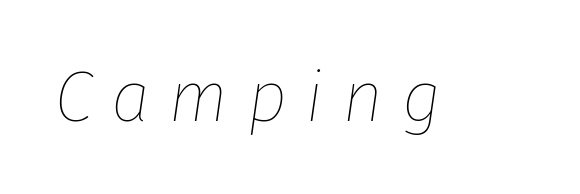
Q: Is the text bold? A: No.
Q: Is the text italic (slanted)? A: Yes, it leans right by about 8 degrees.
Q: Is the text underlined? A: No.
Q: Is the spacing between letters normal or unusually wide? A: Unusually wide.
Q: Width (condensed, normal, or wide)? A: Normal.
Q: Stroke contrast? A: Low.
Q: x-height? A: Medium.
Q: Monospaced? A: No.
